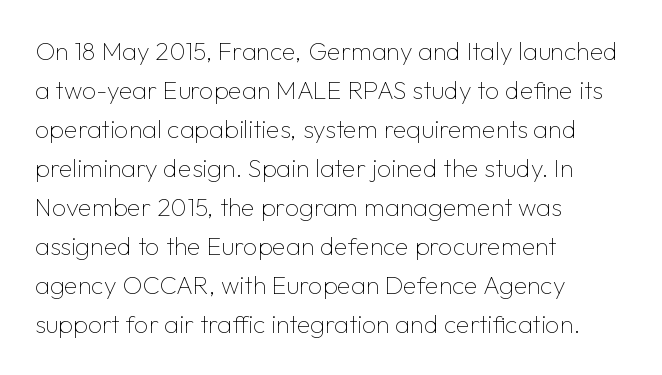
The image shows 25 px text type, upright; set left-aligned, normal line spacing (1.56x), normal letter spacing, not underlined.
